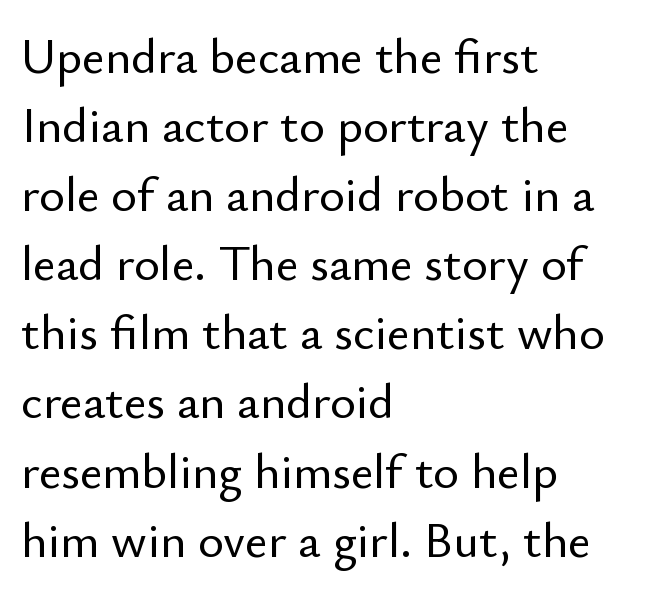
The letters advance in unequal steps, a hallmark of proportional type. A typesetter would label this face a sans. If you drew a ruler down the left edge, every line would touch it. Nobody drew a line under any word here. The typography opts for an upright posture over an oblique one.
